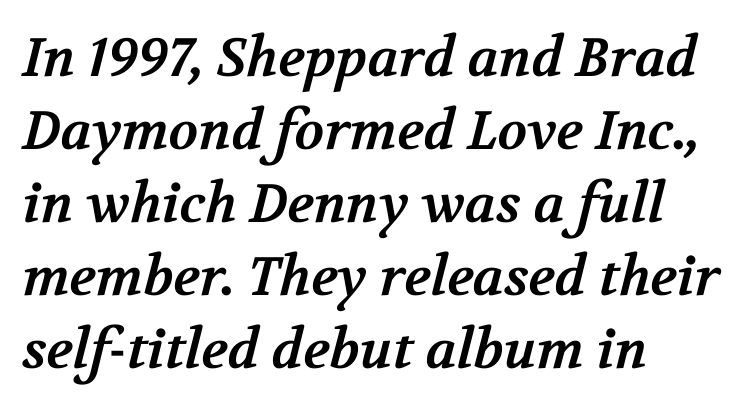
Q: Is the text bold? A: Yes.
Q: Is the typeface a serif or a sans-serif typeface? A: Serif.
Q: Is the text underlined? A: No.
Q: How is the paragraph aligned? A: Left-aligned.
Q: Is the spacing between letters normal or unusually wide? A: Normal.
Q: Is the spacing between lines tight, normal or loose? A: Normal.
Q: Width (condensed, normal, or wide)? A: Normal.
Q: Stroke contrast? A: Medium.
Q: x-height? A: Medium.
Q: Monospaced? A: No.
